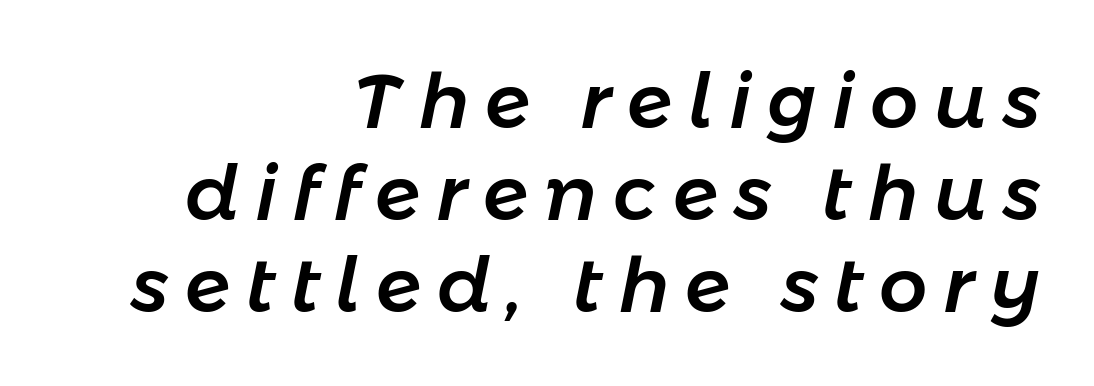
Q: Is the text italic (slanted)? A: Yes, it leans right by about 11 degrees.
Q: Is the text underlined? A: No.
Q: How is the paragraph aligned? A: Right-aligned.
Q: Is the spacing between letters normal or unusually wide? A: Unusually wide.
Q: Width (condensed, normal, or wide)? A: Normal.
Q: Stroke contrast? A: Low.
Q: x-height? A: Medium.
Q: Monospaced? A: No.
